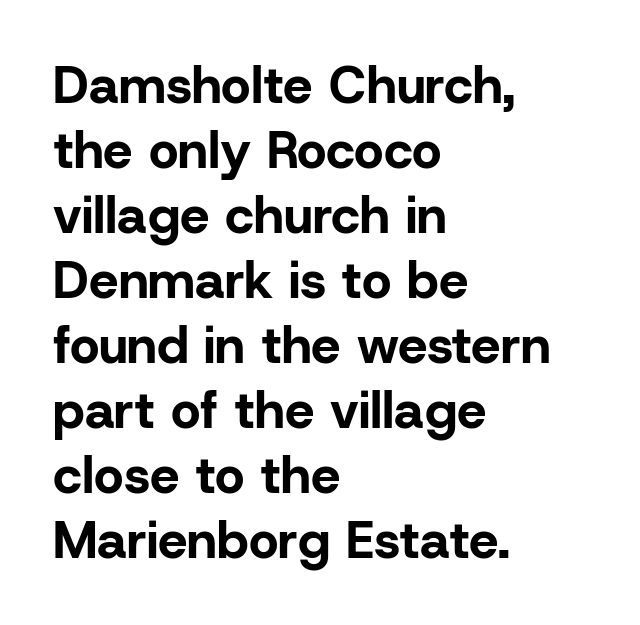
{"serif": "no", "italic": "no", "bold": "yes", "weight": "bold", "width": "normal", "stroke_contrast": "low", "x_height": "medium", "monospaced": "no", "underline": "no", "align": "left", "line_spacing": "normal", "line_spacing_ratio": 1.25, "letter_spacing": "normal", "letter_spacing_em": 0.0, "glyph_px": 52}
